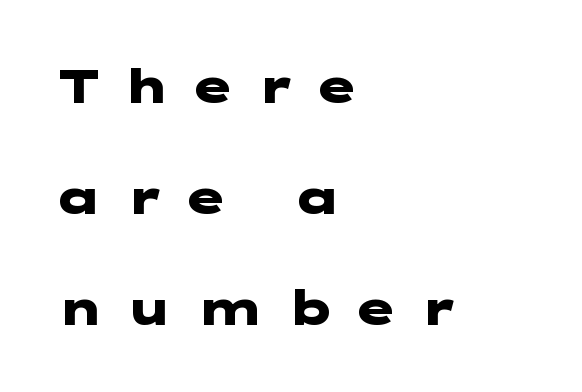
Q: Is the text bold? A: Yes.
Q: Is the text italic (slanted)? A: No, it is upright.
Q: Is the typeface a serif or a sans-serif typeface? A: Sans-serif.
Q: Is the text underlined? A: No.
Q: How is the paragraph aligned? A: Left-aligned.
Q: Is the spacing between letters normal or unusually wide? A: Unusually wide.
Q: Is the spacing between lines tight, normal or loose? A: Loose.
Q: Width (condensed, normal, or wide)? A: Wide.
Q: Stroke contrast? A: Low.
Q: x-height? A: Medium.
